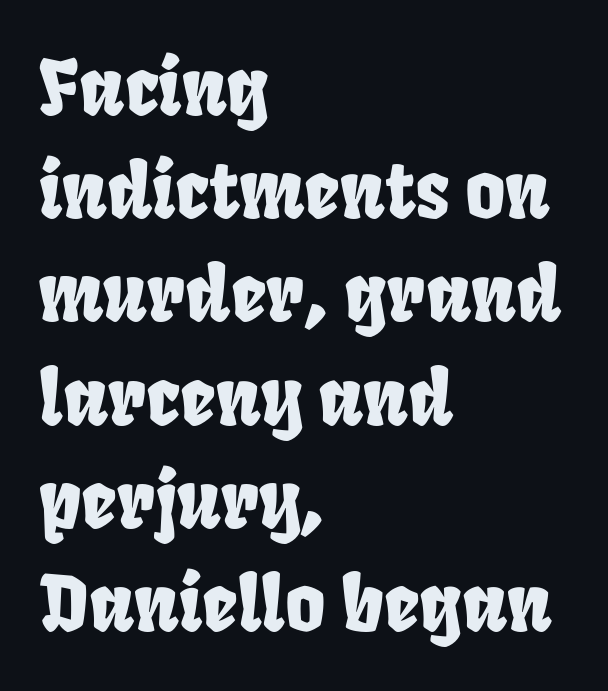
{"serif": "no", "width": "condensed", "stroke_contrast": "low", "x_height": "large", "monospaced": "no", "underline": "no", "align": "left", "line_spacing": "normal", "line_spacing_ratio": 1.34, "letter_spacing": "normal", "letter_spacing_em": 0.0, "glyph_px": 77}
